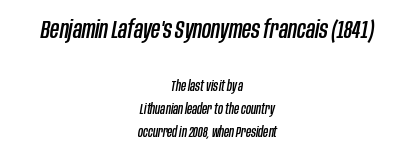
The image shows 25 px text type, italic (leaning right); set centered, normal line spacing (1.64x), normal letter spacing, not underlined; the first (top) block is 1.79x larger.
